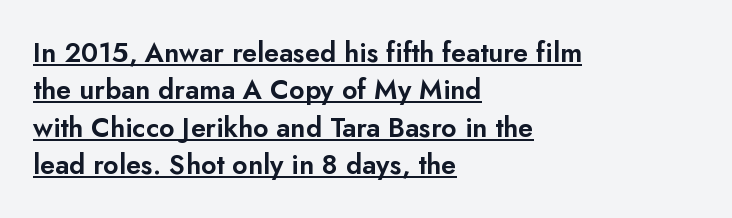
Characters remain perfectly vertical along every line. The rendering keeps characters at their native spacing. The words here are underlined. The lines are quadded left. How would I describe the line gaps? Plain and ordinary.
